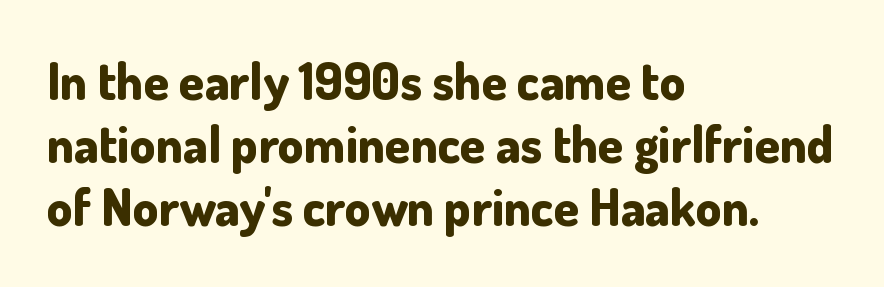
Q: Is the text bold? A: Yes.
Q: Is the text italic (slanted)? A: No, it is upright.
Q: Is the typeface a serif or a sans-serif typeface? A: Sans-serif.
Q: Is the text underlined? A: No.
Q: How is the paragraph aligned? A: Left-aligned.
Q: Is the spacing between letters normal or unusually wide? A: Normal.
Q: Width (condensed, normal, or wide)? A: Normal.
Q: Stroke contrast? A: Low.
Q: x-height? A: Small.
Q: Monospaced? A: No.
